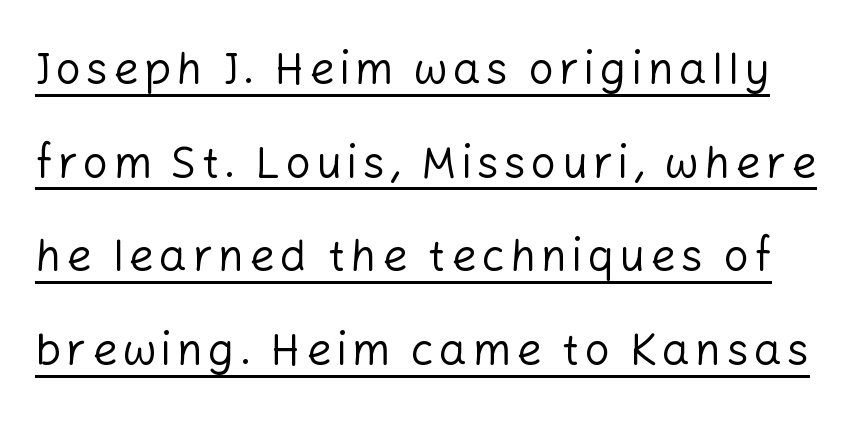
The image shows 44 px regular-weight sans-serif type, upright; set loose line spacing (2.13x), underlined; low stroke contrast and a medium x-height.
